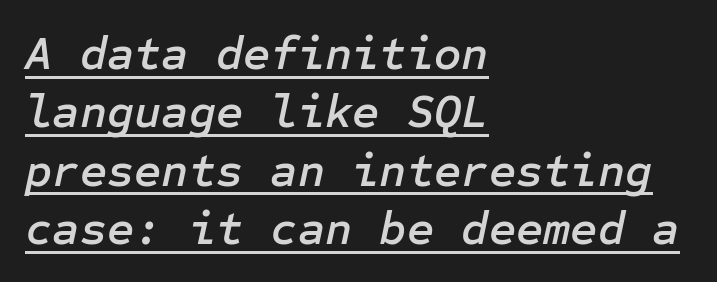
The image shows 47 px text type, italic (leaning right); set left-aligned, line spacing 1.24x, normal letter spacing, underlined; low stroke contrast and a medium x-height.
